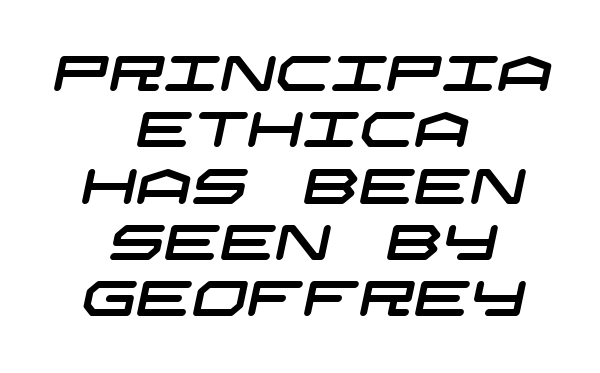
The image shows 49 px wide sans-serif type; set centered, tight line spacing (1.15x), normal letter spacing, not underlined; low stroke contrast and a large x-height.
